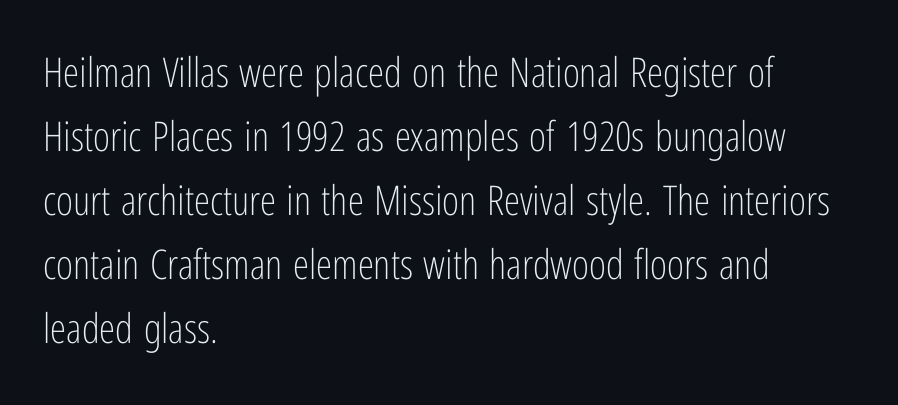
A classic flush-left, rag-right setting is used for this passage. The type family on display is of the sans-serif kind. Proportional: the letters do not fall into vertical columns. The specimen reads as upright at a glance. Type without underlining.
